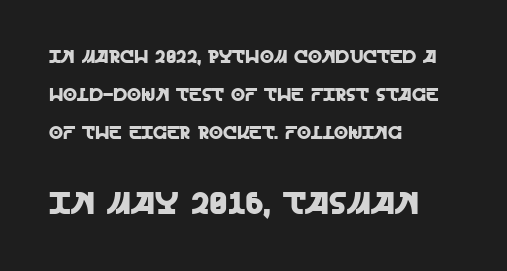
The paragraph has a hard left edge and a soft right edge. These two chunks differ in scale, with the bottom chunk taking the larger measure. Clear beneath every line of the passage. Is this a fixed-width face? No — the glyphs have proportional, varying widths.
